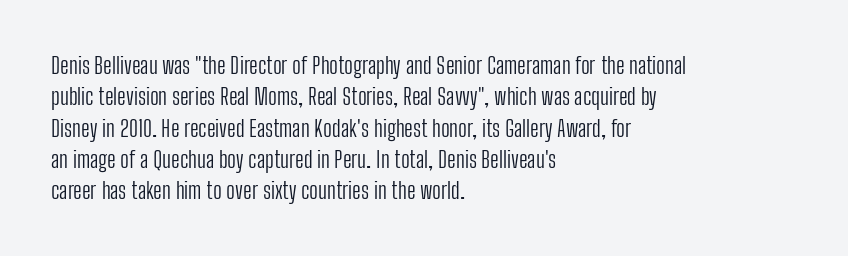
The image shows 23 px text type, upright; set left-aligned, normal line spacing (1.36x), normal letter spacing, not underlined.
